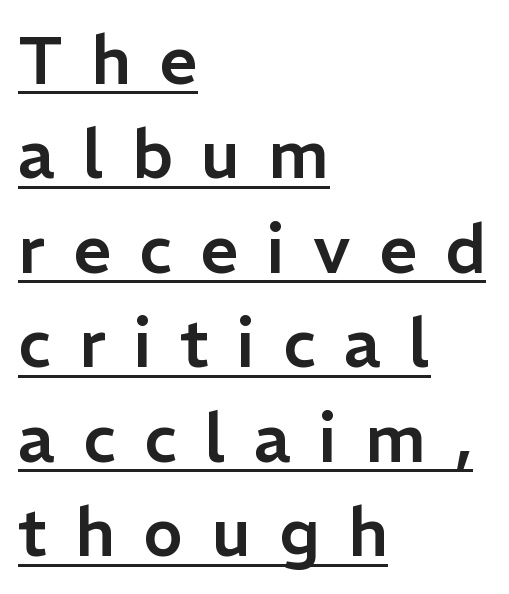
Q: Is the text italic (slanted)? A: No, it is upright.
Q: Is the typeface a serif or a sans-serif typeface? A: Sans-serif.
Q: Is the text underlined? A: Yes.
Q: How is the paragraph aligned? A: Left-aligned.
Q: Is the spacing between letters normal or unusually wide? A: Unusually wide.
Q: Is the spacing between lines tight, normal or loose? A: Normal.
Q: Width (condensed, normal, or wide)? A: Normal.
Q: Stroke contrast? A: Low.
Q: x-height? A: Medium.
Q: Monospaced? A: No.
